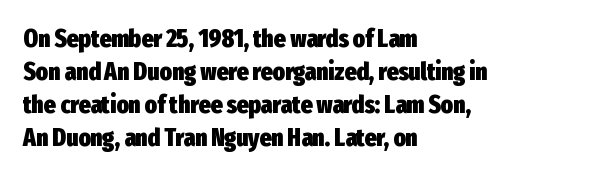
Q: Is the text bold? A: Yes.
Q: Is the text italic (slanted)? A: No, it is upright.
Q: Is the text underlined? A: No.
Q: How is the paragraph aligned? A: Left-aligned.
Q: Is the spacing between letters normal or unusually wide? A: Normal.
Q: Is the spacing between lines tight, normal or loose? A: Normal.
